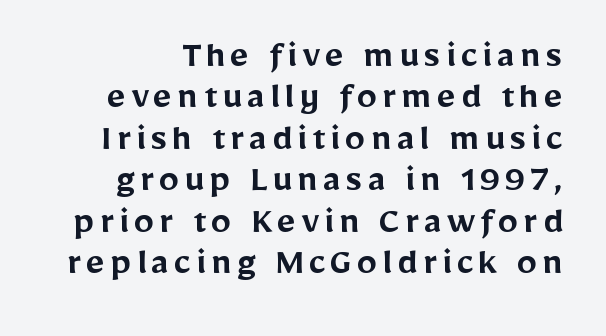
Unlike a traditional serif, this face leaves its strokes unadorned. The font is running at a semibold setting, under full bold. Only glyphs here, with clear space below each row. The lettering holds an erect, upright posture throughout. The passage shown is typed in a proportional face where columns would drift. Leading is clearly below the norm, producing a dense column.
